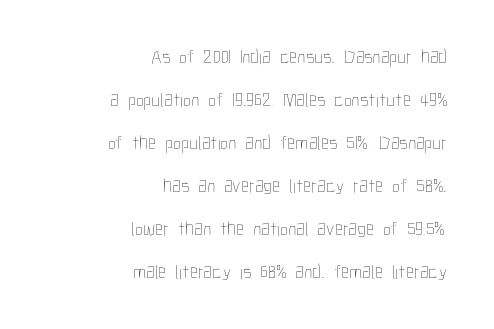
{"italic": "no", "bold": "no", "underline": "no", "align": "right", "line_spacing": "loose", "line_spacing_ratio": 2.15, "letter_spacing": "normal", "letter_spacing_em": 0.0, "glyph_px": 20}
